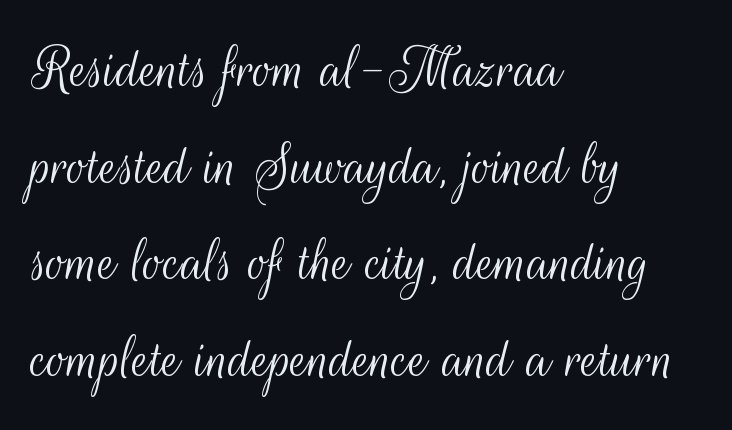
The image shows 64 px light, condensed sans-serif type; set left-aligned, normal line spacing (1.51x), normal letter spacing, not underlined; medium stroke contrast and a small x-height.
